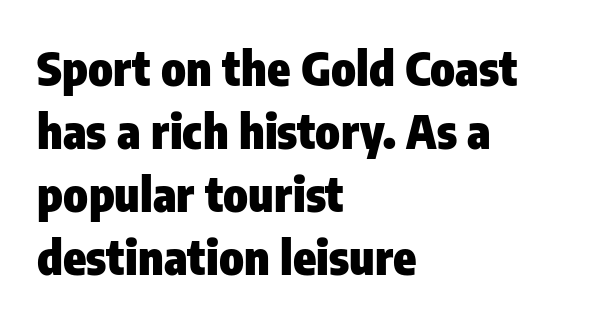
This is sans-serif lettering, the kind often seen on screens and signage. Notice how descenders clear the ascenders below comfortably — that's standard leading. These lines stack with their left ends in a neat column. Each letter keeps its own natural width here, so spacing adapts to shape. Any mark beneath the type? The region is blank. Inter-character spacing is left at the font's built-in metrics.
